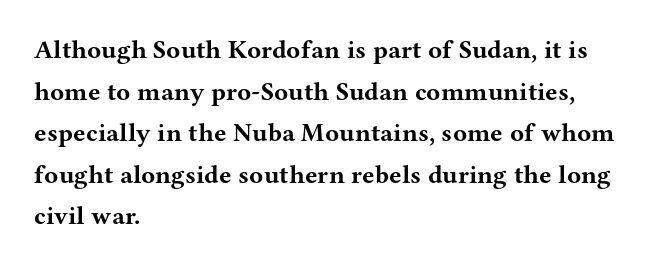
When letters stand straight like this, we call the style roman or upright. Successive baselines arrive at the customary interval. This rendering uses left alignment, leaving the right contour irregular. Notice how thick the strokes are: this is what a full bold looks like.
